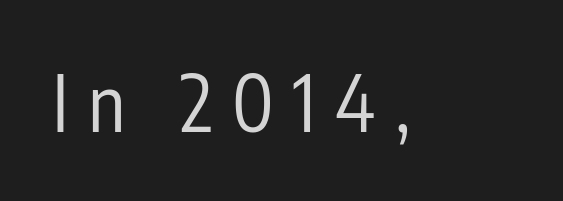
I'd call this a sans setting — the letters go barefoot. Compared with a typical body face, this is equally light or lighter still. Ordinary non-slanted type is in use. Descender tails drop into unmarked territory. Think of a printed novel: that variable character pitch is what you see here.
